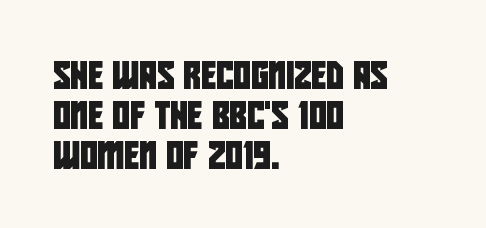
The image shows 27 px text type; set left-aligned, normal line spacing (1.49x), normal letter spacing, not underlined.
